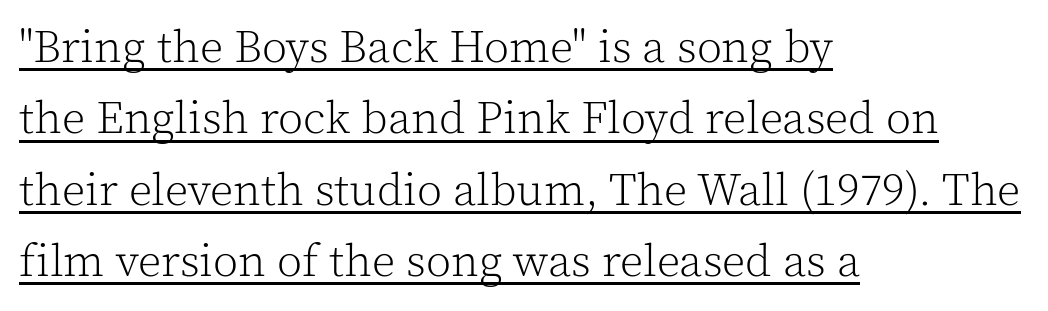
{"serif": "yes", "italic": "no", "bold": "no", "weight": "light", "width": "normal", "x_height": "medium", "monospaced": "no", "underline": "yes", "align": "left", "line_spacing": "normal", "line_spacing_ratio": 1.55, "letter_spacing": "normal", "letter_spacing_em": 0.0, "glyph_px": 46}
